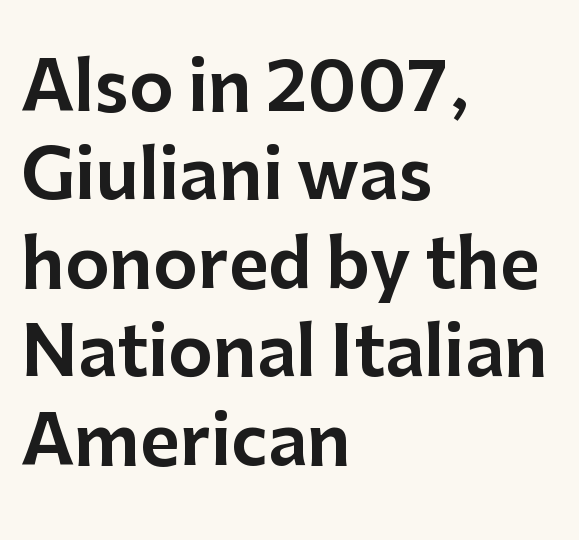
The image shows 68 px sans-serif type, upright; set left-aligned, normal line spacing (1.3x), normal letter spacing, not underlined; low stroke contrast and a medium x-height.
